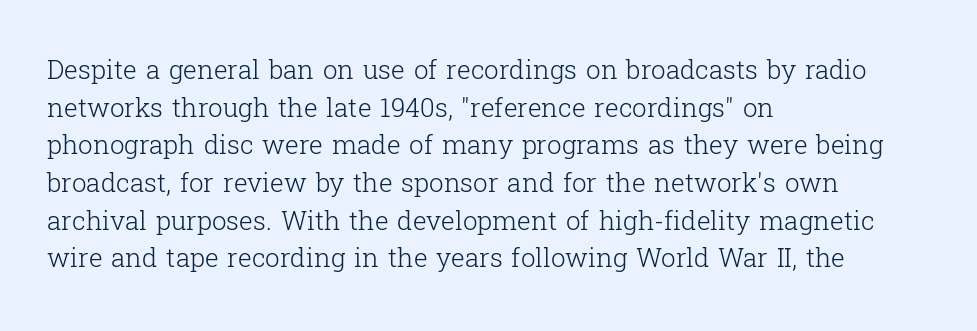
{"italic": "no", "bold": "no", "underline": "no", "align": "left", "line_spacing": "normal", "line_spacing_ratio": 1.45, "letter_spacing": "normal", "letter_spacing_em": 0.0, "glyph_px": 26}
